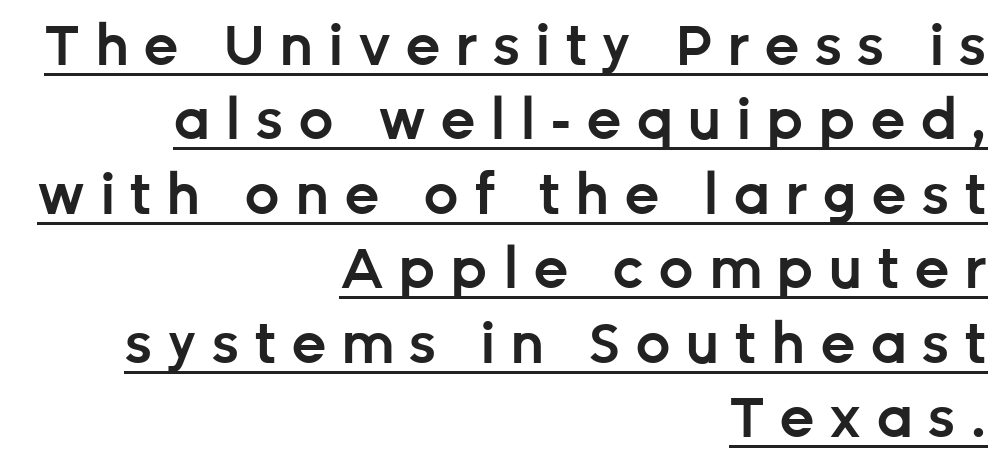
{"serif": "no", "italic": "no", "bold": "semi", "weight": "semibold", "width": "normal", "stroke_contrast": "low", "x_height": "medium", "monospaced": "no", "underline": "yes", "align": "right", "line_spacing": "normal", "line_spacing_ratio": 1.33, "letter_spacing": "wide", "letter_spacing_em": 0.25, "glyph_px": 56}
